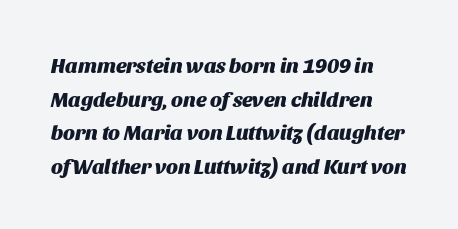
Between one letter and the next there's only the usual sliver of space. Quick note: italic. Line spacing here is normal. Emphasis by weight is at full strength: bold.
